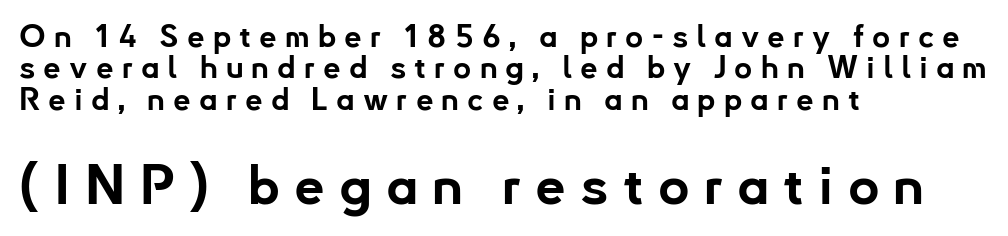
Here the second block reads like a headline and the first like body copy. The face used here is proportionally spaced, like ordinary book or web type. The type sits square on the baseline with zero lean. Successive baselines arrive quickly, one right under another.
